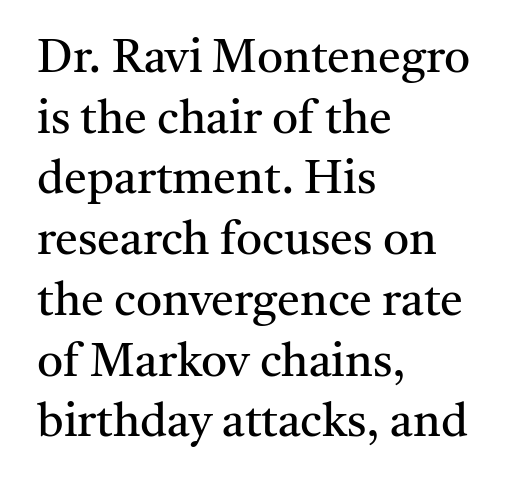
Q: Is the text bold? A: No.
Q: Is the text italic (slanted)? A: No, it is upright.
Q: Is the typeface a serif or a sans-serif typeface? A: Serif.
Q: Is the text underlined? A: No.
Q: How is the paragraph aligned? A: Left-aligned.
Q: Is the spacing between letters normal or unusually wide? A: Normal.
Q: Is the spacing between lines tight, normal or loose? A: Normal.
Q: Width (condensed, normal, or wide)? A: Normal.
Q: Stroke contrast? A: Medium.
Q: x-height? A: Medium.
Q: Monospaced? A: No.
